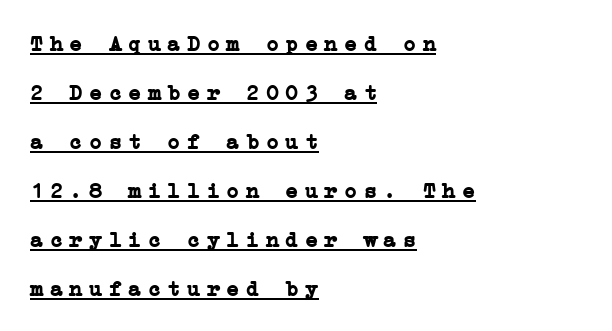
You'd pick this weight for a headline — it's a proper bold. Ascenders rise straight up at ninety degrees. Interline gaps are noticeably wide in this sample. The line texture is sparse and dotted thanks to wide tracking. A classic flush-left, rag-right setting is used for this passage.
